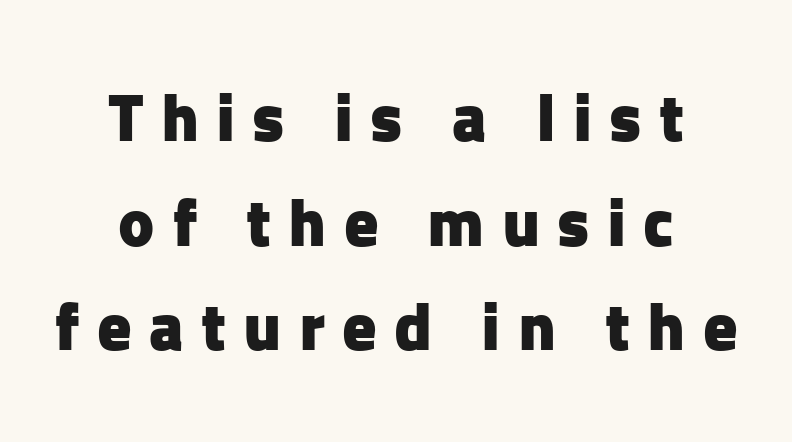
Leading matches the norm, producing a regular column. In CSS terms this would be text-align: center. Check under the words: just untouched page. Nope, no serifs anywhere on these letters. You'd pick this weight for a headline — it's a proper bold.
